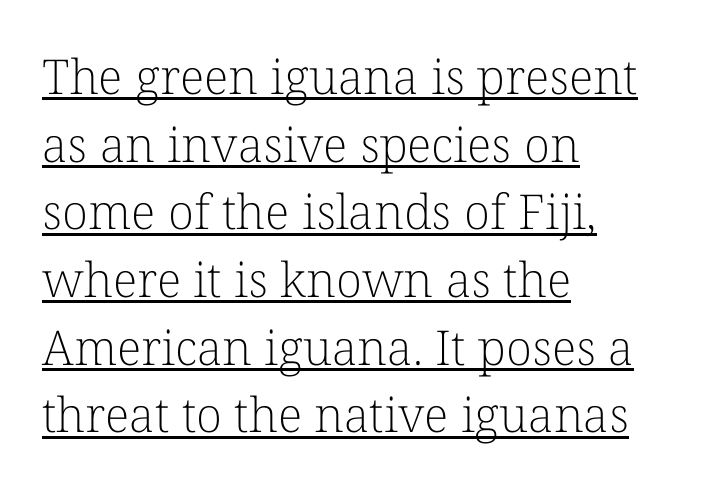
The rendering uses natural spacing where letterforms have individual widths. The vertical gap from one line to the next is medium. Italic? Not at all — the glyphs are vertical. Check where the strokes stop: tiny serifs finish them off. Letters have the restrained weight of plain body copy at most. Descenders here cross a horizontal rule under the line.
